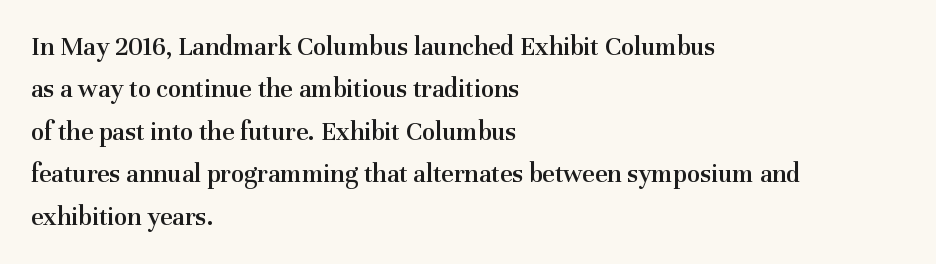
The image shows 27 px text type, upright; set left-aligned, normal line spacing (1.57x), normal letter spacing, not underlined.
